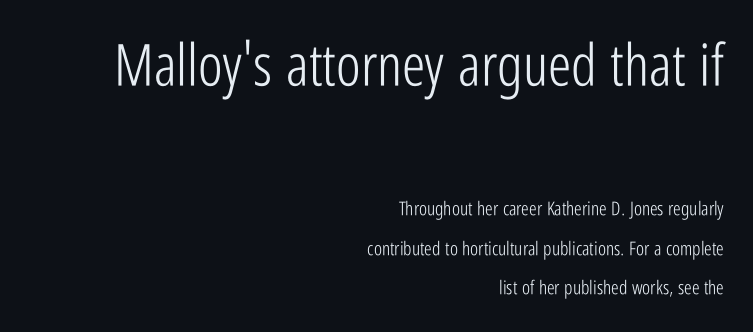
Examine the stroke ends and you'll find no serifs. The passage is arranged like a letterhead date or caption credit — flush right. Nobody touched the tracking dial on this one. Quick note: underline off.
